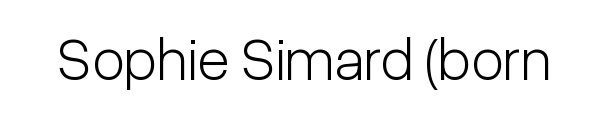
{"serif": "no", "italic": "no", "bold": "no", "weight": "light", "width": "condensed", "stroke_contrast": "low", "x_height": "medium", "monospaced": "no", "underline": "no", "letter_spacing": "normal", "letter_spacing_em": 0.0, "glyph_px": 60}
